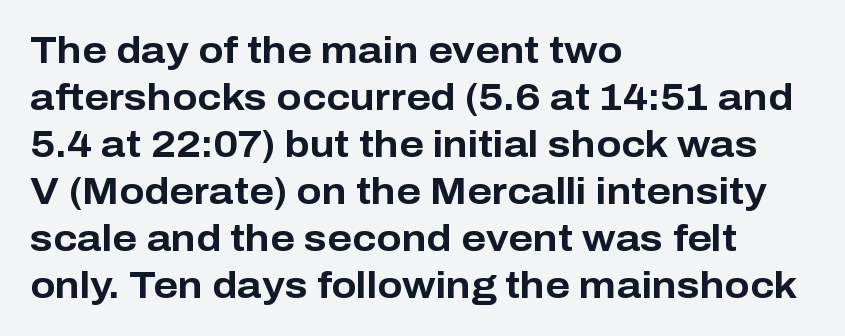
{"serif": "no", "italic": "no", "bold": "yes", "weight": "bold", "width": "normal", "stroke_contrast": "low", "x_height": "medium", "monospaced": "no", "underline": "no", "align": "left", "line_spacing": "normal", "line_spacing_ratio": 1.27, "letter_spacing": "normal", "letter_spacing_em": 0.0, "glyph_px": 37}
